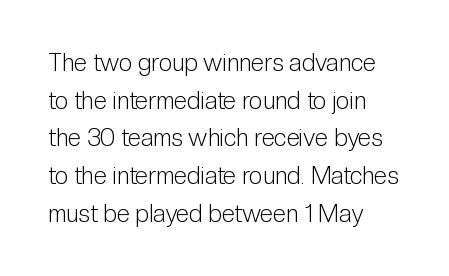
The setting favours the left margin, as ordinary paragraphs usually do. The face looks like a standard text weight, possibly lighter. Each row of text sits above clean, open space. Posture: straight, roman, zero tilt.
